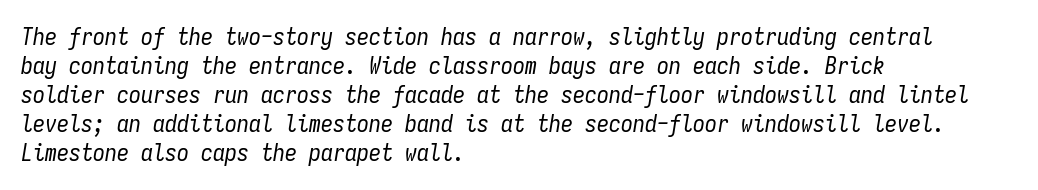
Q: Is the text bold? A: No.
Q: Is the text italic (slanted)? A: Yes, it leans right by about 9 degrees.
Q: Is the text underlined? A: No.
Q: How is the paragraph aligned? A: Left-aligned.
Q: Is the spacing between letters normal or unusually wide? A: Normal.
